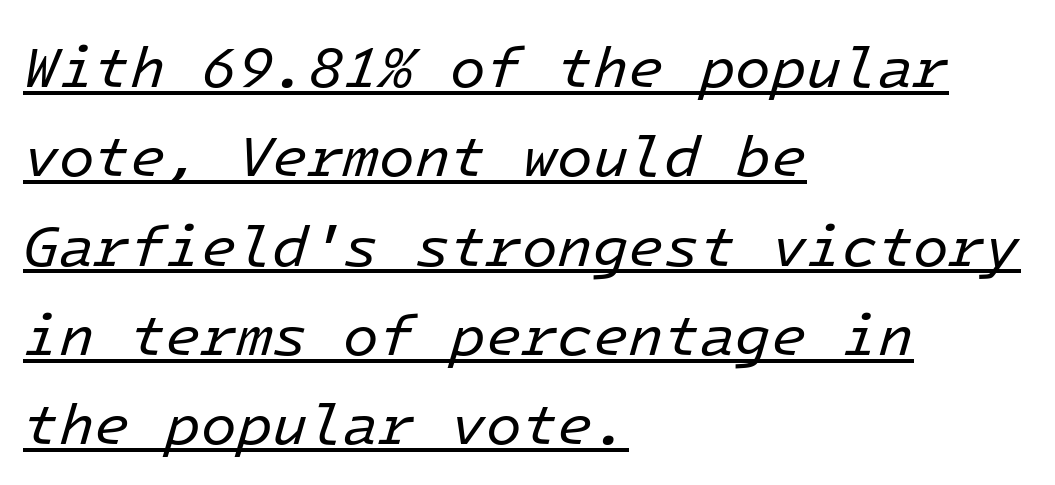
Monospaced: the letters line up in strict vertical columns. This is underlined copy, the kind a proofreader might mark for attention. Reading down the column, the eye jumps a familiar distance to each next line. Observe the ordinary spacing: letters are neighbours, not strangers. The glyphs look as if they've been sheared to an angle.
